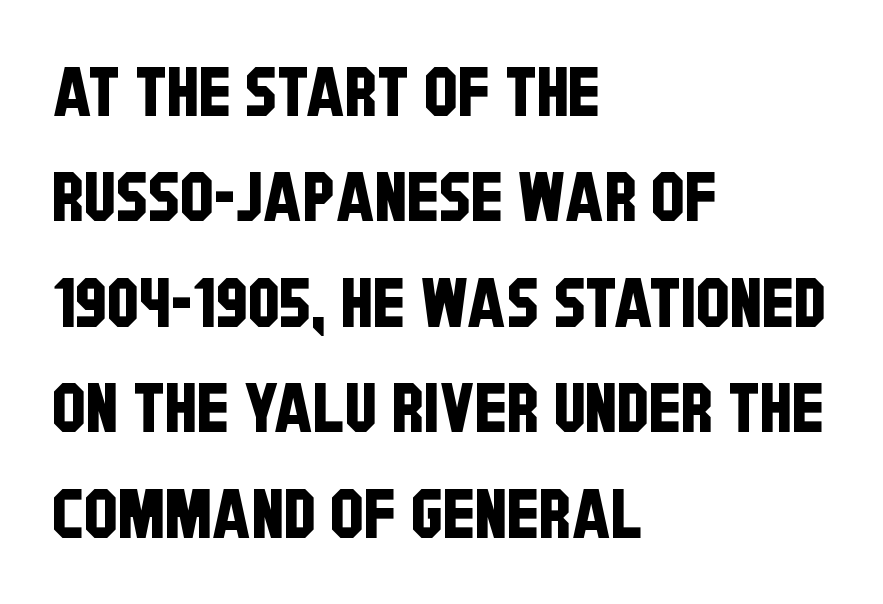
{"serif": "no", "width": "condensed", "stroke_contrast": "low", "x_height": "large", "monospaced": "no", "underline": "no", "align": "left", "line_spacing": "normal", "line_spacing_ratio": 1.55, "letter_spacing": "normal", "letter_spacing_em": 0.0, "glyph_px": 68}
